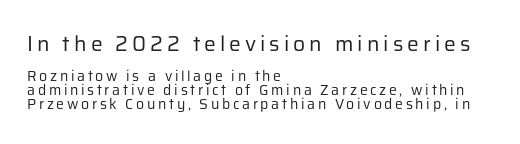
The image shows 21 px text type, upright; set left-aligned, tight line spacing (1.01x), not underlined; the first (top) block is 1.5x larger.
